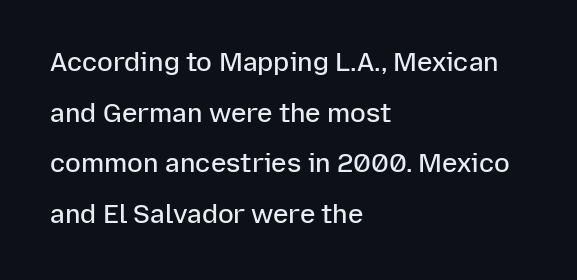
Check the space under the baseline: it is left empty. Glyph-to-glyph distance matches everyday printed text. Left-aligned paragraph, ragged on the right. A great deal of white space separates one row of letters from the next. As a designer I'd log this as weight 600, semibold. Does the lettering tilt? It doesn't — this is upright.
